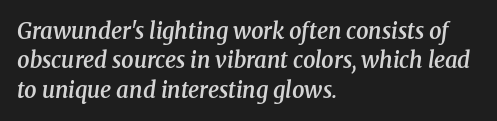
{"italic": "yes", "lean": "right", "slant_degrees": 8, "bold": "semi", "underline": "no", "align": "left", "line_spacing": "normal", "line_spacing_ratio": 1.34, "letter_spacing": "normal", "letter_spacing_em": 0.0, "glyph_px": 22}
